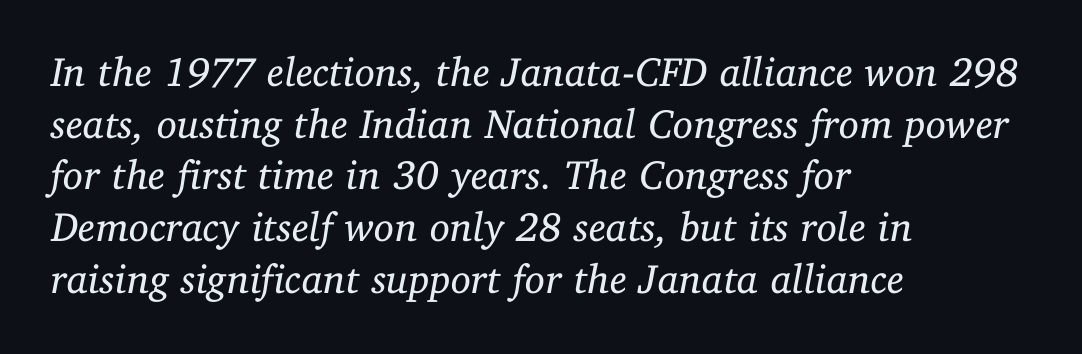
{"serif": "yes", "italic": "yes", "lean": "right", "slant_degrees": 11, "bold": "no", "weight": "regular", "width": "normal", "stroke_contrast": "low", "x_height": "medium", "monospaced": "no", "underline": "no", "align": "left", "line_spacing": "normal", "line_spacing_ratio": 1.26, "letter_spacing": "normal", "letter_spacing_em": 0.0, "glyph_px": 41}
